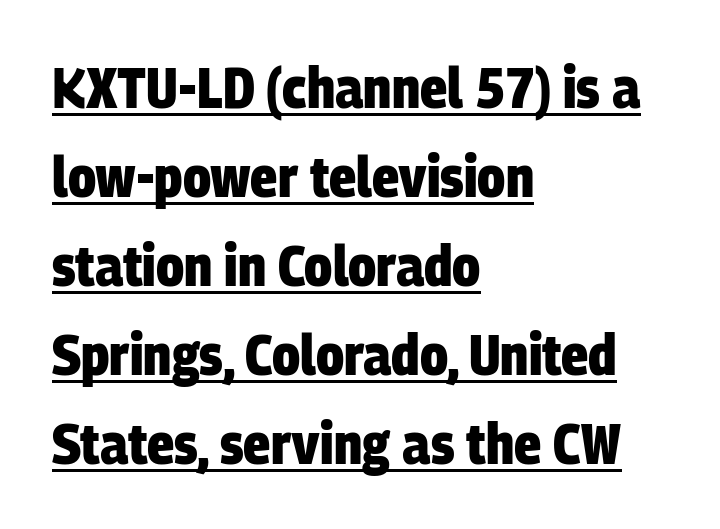
Q: Is the text bold? A: Yes.
Q: Is the typeface a serif or a sans-serif typeface? A: Sans-serif.
Q: Is the text underlined? A: Yes.
Q: How is the paragraph aligned? A: Left-aligned.
Q: Is the spacing between letters normal or unusually wide? A: Normal.
Q: Is the spacing between lines tight, normal or loose? A: Normal.
Q: Width (condensed, normal, or wide)? A: Condensed.
Q: Stroke contrast? A: Low.
Q: x-height? A: Large.
Q: Monospaced? A: No.
